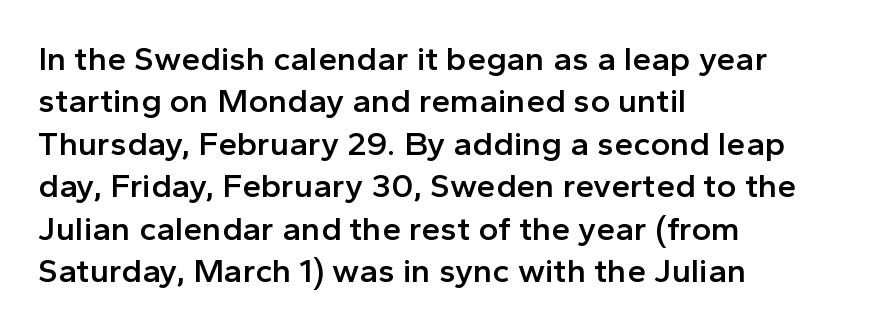
Q: Is the text bold? A: Semi-bold.
Q: Is the text italic (slanted)? A: No, it is upright.
Q: Is the typeface a serif or a sans-serif typeface? A: Sans-serif.
Q: Is the text underlined? A: No.
Q: How is the paragraph aligned? A: Left-aligned.
Q: Is the spacing between letters normal or unusually wide? A: Normal.
Q: Is the spacing between lines tight, normal or loose? A: Normal.
Q: Width (condensed, normal, or wide)? A: Normal.
Q: x-height? A: Medium.
Q: Monospaced? A: No.
